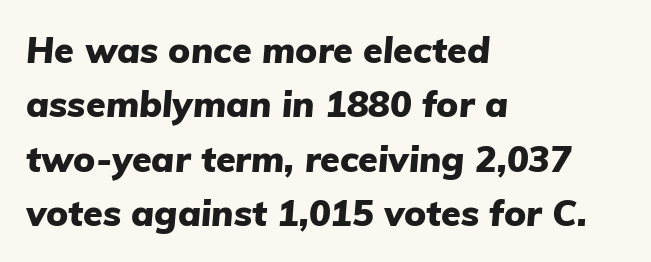
When letters slant like this, we call the style italic. The rag falls on the right side of this text block. Normally led — the rows are evenly, conventionally spaced. Varying glyph widths throughout — classic text-font behaviour. Nothing unusual about the tracking: characters are spaced as the font intends.
